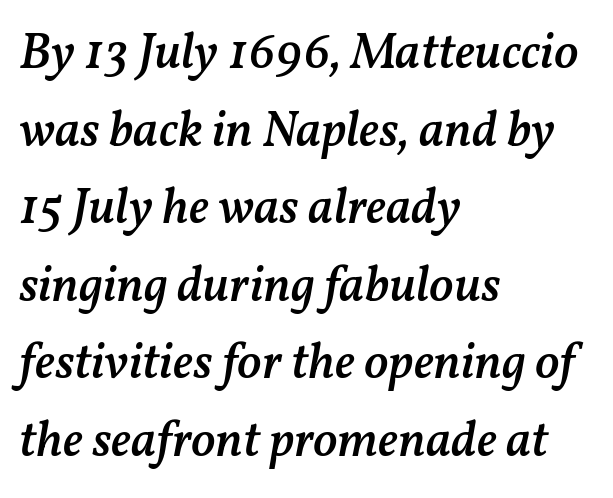
Line spacing here is normal. Default kerning and tracking; the words read as compact shapes. Looks like regular typesetting: each glyph gets only the width it needs. Is the type bold? Partly — it's a semibold, heavier than regular but not fully bold.
